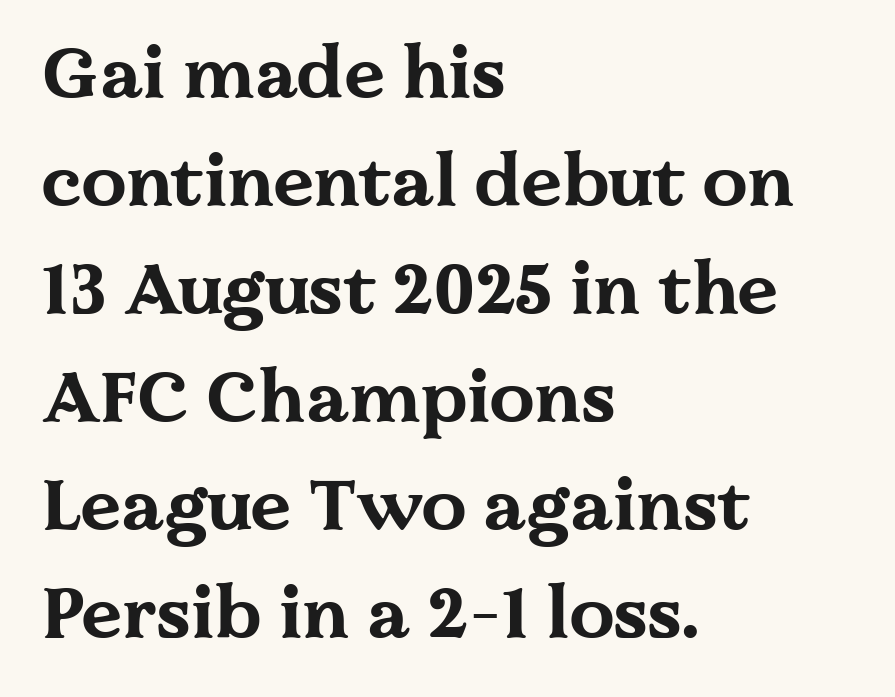
{"serif": "yes", "italic": "no", "bold": "yes", "weight": "bold", "width": "wide", "stroke_contrast": "medium", "x_height": "medium", "monospaced": "no", "underline": "no", "align": "left", "line_spacing": "normal", "line_spacing_ratio": 1.5, "letter_spacing": "normal", "letter_spacing_em": 0.0, "glyph_px": 72}
